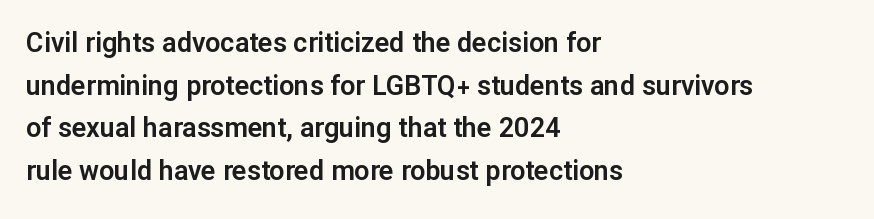
{"italic": "no", "underline": "no", "align": "left", "line_spacing": "normal", "line_spacing_ratio": 1.58, "letter_spacing": "normal", "letter_spacing_em": 0.0, "glyph_px": 27}
